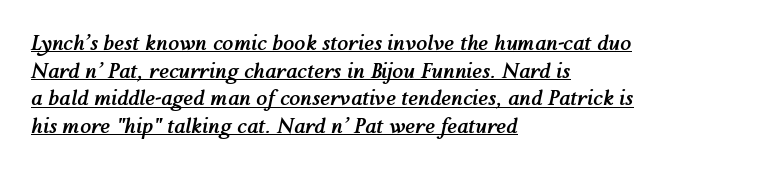
The image shows 20 px bold type, italic (leaning right); set left-aligned, normal line spacing (1.38x), normal letter spacing, underlined.
